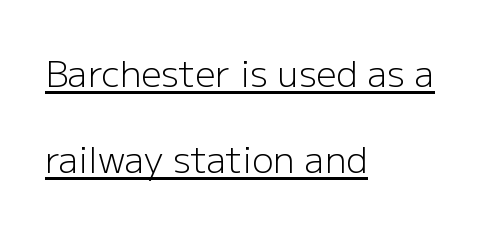
Q: Is the text bold? A: No.
Q: Is the text italic (slanted)? A: No, it is upright.
Q: Is the typeface a serif or a sans-serif typeface? A: Sans-serif.
Q: Is the text underlined? A: Yes.
Q: How is the paragraph aligned? A: Left-aligned.
Q: Is the spacing between letters normal or unusually wide? A: Normal.
Q: Is the spacing between lines tight, normal or loose? A: Loose.
Q: Width (condensed, normal, or wide)? A: Normal.
Q: Stroke contrast? A: Low.
Q: x-height? A: Medium.
Q: Monospaced? A: No.
